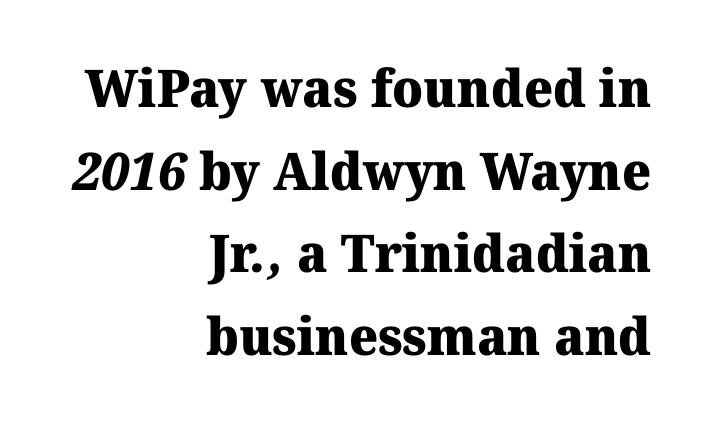
Q: Is the text bold? A: Yes.
Q: Is the typeface a serif or a sans-serif typeface? A: Serif.
Q: Is the text underlined? A: No.
Q: How is the paragraph aligned? A: Right-aligned.
Q: Is the spacing between letters normal or unusually wide? A: Normal.
Q: Is the spacing between lines tight, normal or loose? A: Normal.
Q: Width (condensed, normal, or wide)? A: Normal.
Q: Stroke contrast? A: Medium.
Q: x-height? A: Medium.
Q: Monospaced? A: No.
